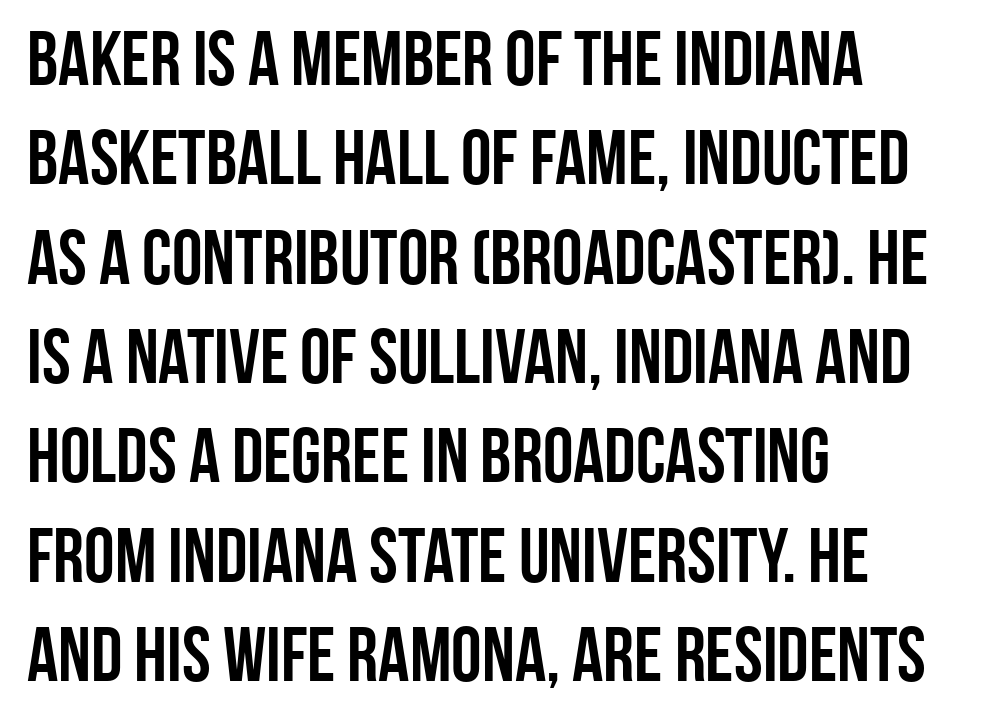
{"serif": "no", "italic": "no", "bold": "yes", "weight": "semibold", "width": "condensed", "stroke_contrast": "low", "x_height": "large", "monospaced": "no", "underline": "no", "align": "left", "line_spacing": "normal", "line_spacing_ratio": 1.29, "letter_spacing": "normal", "letter_spacing_em": 0.0, "glyph_px": 77}
